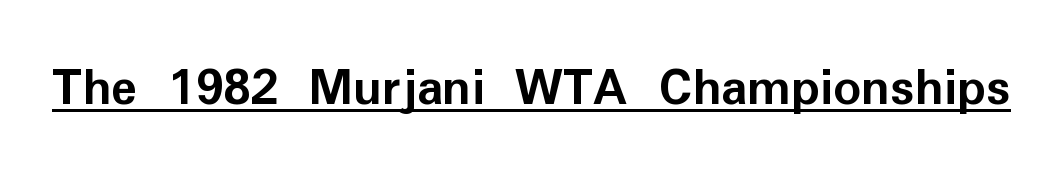
The image shows 55 px semibold sans-serif type, upright; set normal letter spacing, underlined; low stroke contrast and a medium x-height.
